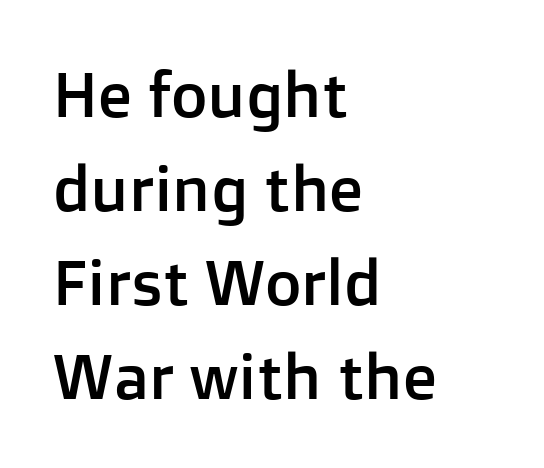
{"serif": "no", "italic": "no", "width": "normal", "stroke_contrast": "low", "x_height": "medium", "monospaced": "no", "underline": "no", "align": "left", "line_spacing": "normal", "line_spacing_ratio": 1.49, "letter_spacing": "normal", "letter_spacing_em": 0.0, "glyph_px": 63}
